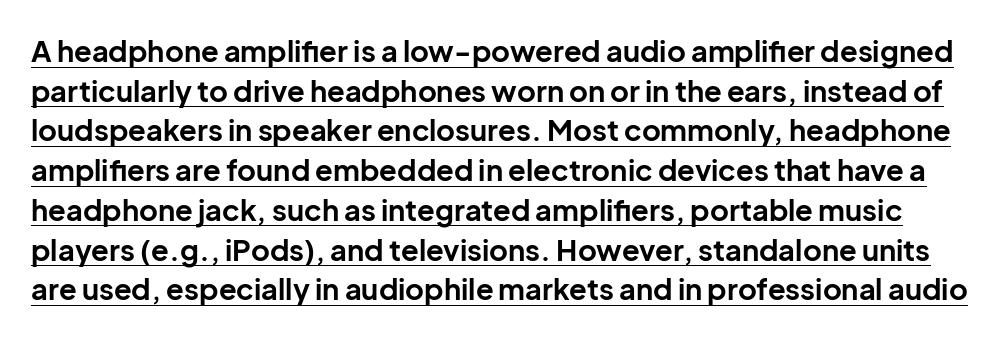
The image shows 29 px bold sans-serif type, upright; set normal line spacing (1.37x), normal letter spacing, underlined; low stroke contrast and a medium x-height.
